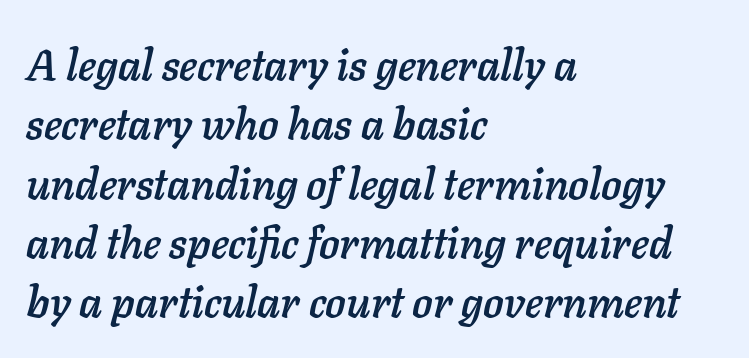
Emphasis-style slanted type is in use. Descender tails drop into unmarked territory. Baseline-to-baseline distance is the conventional proportion of letter height. The rag falls on the right side of this text block. The letterforms sit shoulder to shoulder at normal distance.
